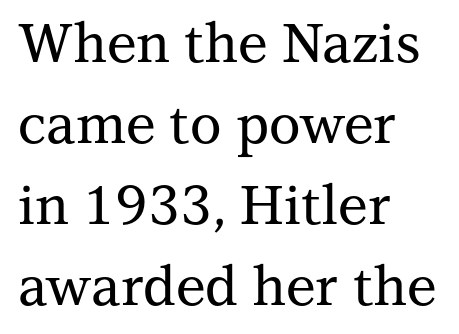
You can tell it's not italic because the verticals are truly vertical. This block has exactly the height ordinary leading produces. Examine the stroke ends and you'll spot serifs. You could not count columns in this text — the font is proportionally spaced. What stands out about the letter spacing? Nothing — it is the standard amount.
